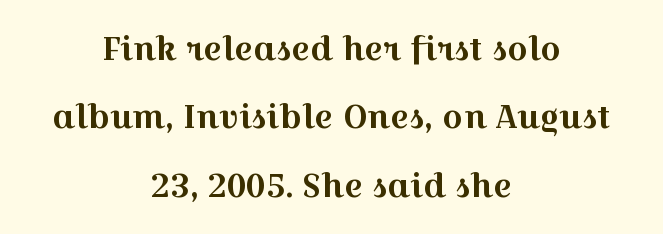
Nope, not italic — everything's standing straight. Tracking value appears to be zero — textbook default spacing. Small tapered or slab feet sit at the stroke ends, so this counts as serif. The specimen omits any rule beneath the text block's lines. Which margin do the lines hug? Neither — every line sits in the middle. Rows of type keep a wide berth in the vertical direction.
